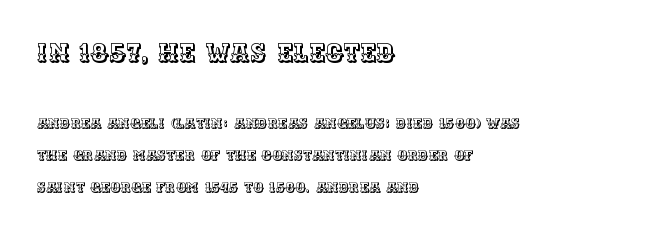
Q: Is the text italic (slanted)? A: No, it is upright.
Q: Is the text underlined? A: No.
Q: How is the paragraph aligned? A: Left-aligned.
Q: Is the spacing between letters normal or unusually wide? A: Normal.
Q: Is the spacing between lines tight, normal or loose? A: Loose.
Q: Which block of text is set in a larger size, the first (top) or the second (bottom)? A: The first (top) one.
